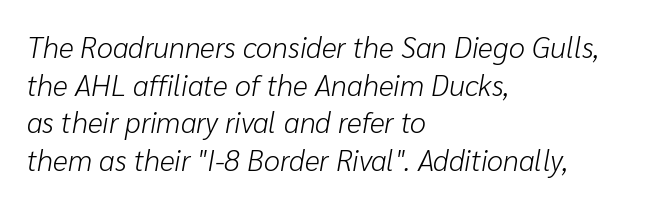
{"italic": "yes", "lean": "right", "slant_degrees": 10, "bold": "no", "weight": "light", "width": "normal", "stroke_contrast": "low", "x_height": "medium", "monospaced": "no", "underline": "no", "align": "left", "line_spacing": "normal", "line_spacing_ratio": 1.3, "letter_spacing": "normal", "letter_spacing_em": 0.0, "glyph_px": 29}
